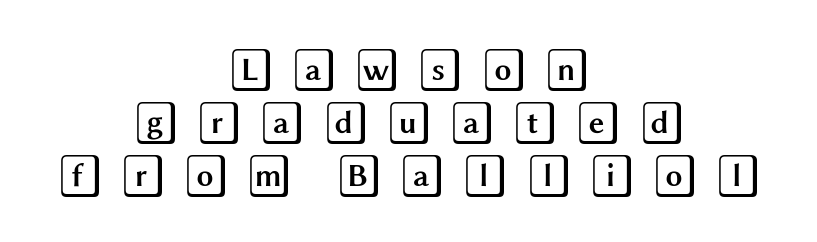
The image shows 43 px wide type, upright; set centered, line spacing 1.23x, unusually wide letter spacing (+0.37 em), not underlined; a large x-height.
